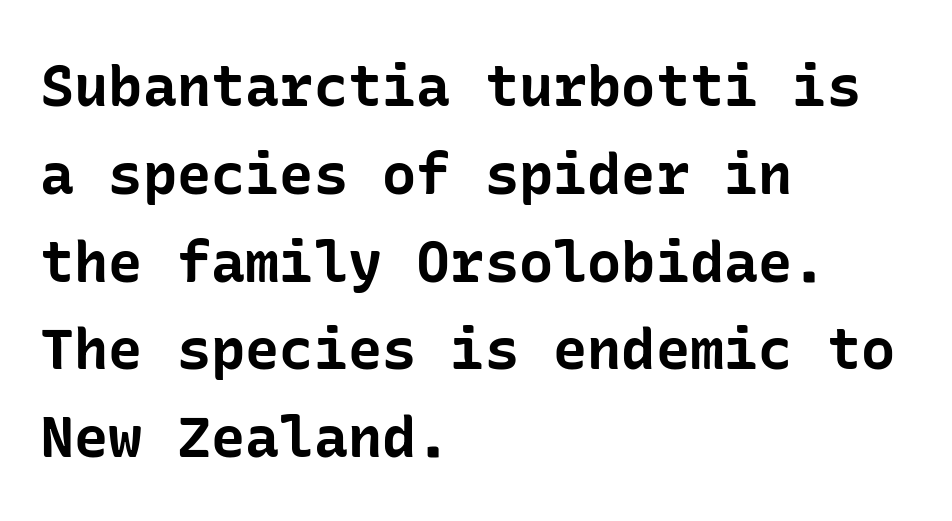
{"serif": "no", "italic": "no", "bold": "yes", "weight": "bold", "width": "normal", "stroke_contrast": "low", "x_height": "medium", "underline": "no", "align": "left", "line_spacing": "normal", "line_spacing_ratio": 1.54, "letter_spacing": "normal", "letter_spacing_em": 0.0, "glyph_px": 57}
